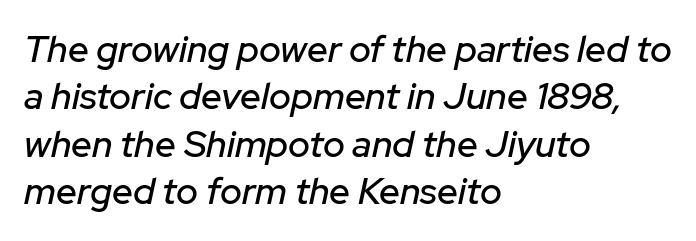
Q: Is the text italic (slanted)? A: Yes, it leans right by about 12 degrees.
Q: Is the text underlined? A: No.
Q: How is the paragraph aligned? A: Left-aligned.
Q: Is the spacing between letters normal or unusually wide? A: Normal.
Q: Is the spacing between lines tight, normal or loose? A: Normal.
Q: Width (condensed, normal, or wide)? A: Normal.
Q: Stroke contrast? A: Low.
Q: x-height? A: Medium.
Q: Monospaced? A: No.
